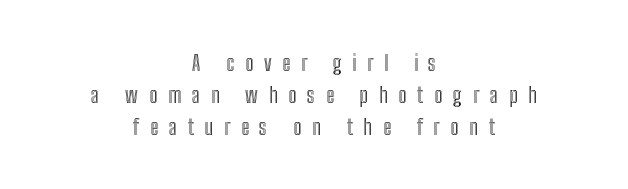
Q: Is the text italic (slanted)? A: No, it is upright.
Q: Is the text underlined? A: No.
Q: How is the paragraph aligned? A: Centered.
Q: Is the spacing between letters normal or unusually wide? A: Unusually wide.
Q: Is the spacing between lines tight, normal or loose? A: Normal.
